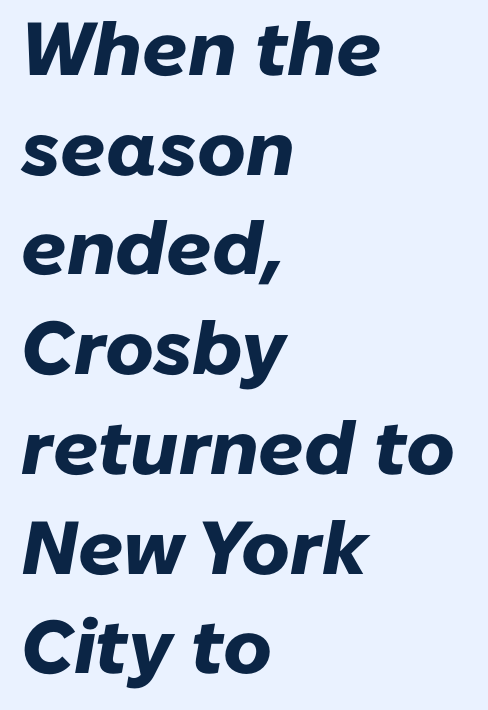
Q: Is the text bold? A: Yes.
Q: Is the text italic (slanted)? A: Yes, it leans right by about 10 degrees.
Q: Is the text underlined? A: No.
Q: How is the paragraph aligned? A: Left-aligned.
Q: Is the spacing between letters normal or unusually wide? A: Normal.
Q: Is the spacing between lines tight, normal or loose? A: Normal.
Q: Width (condensed, normal, or wide)? A: Normal.
Q: Stroke contrast? A: Low.
Q: x-height? A: Medium.
Q: Monospaced? A: No.
